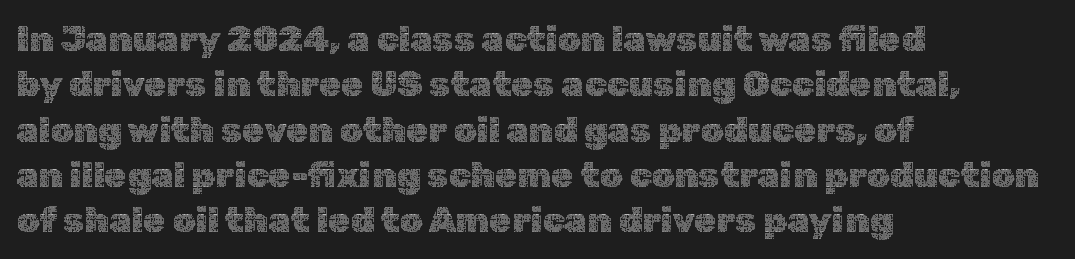
The image shows 36 px thin type, upright; set left-aligned, normal line spacing (1.26x), normal letter spacing, not underlined; a medium x-height.
